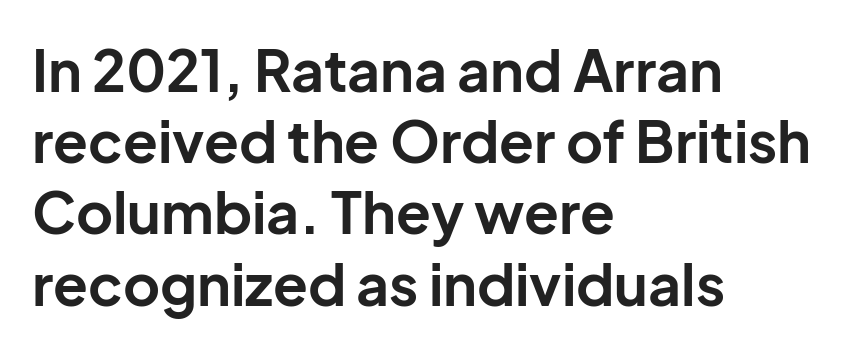
Q: Is the text bold? A: Yes.
Q: Is the text italic (slanted)? A: No, it is upright.
Q: Is the typeface a serif or a sans-serif typeface? A: Sans-serif.
Q: Is the text underlined? A: No.
Q: How is the paragraph aligned? A: Left-aligned.
Q: Is the spacing between letters normal or unusually wide? A: Normal.
Q: Is the spacing between lines tight, normal or loose? A: Normal.
Q: Width (condensed, normal, or wide)? A: Normal.
Q: Stroke contrast? A: Low.
Q: x-height? A: Medium.
Q: Monospaced? A: No.
